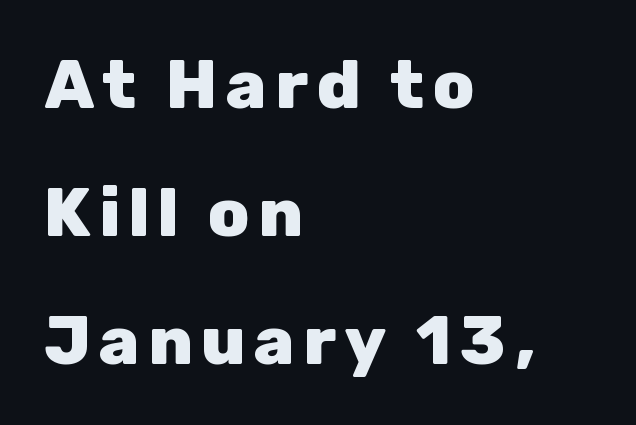
Q: Is the text bold? A: Yes.
Q: Is the text italic (slanted)? A: No, it is upright.
Q: Is the typeface a serif or a sans-serif typeface? A: Sans-serif.
Q: Is the text underlined? A: No.
Q: How is the paragraph aligned? A: Left-aligned.
Q: Width (condensed, normal, or wide)? A: Normal.
Q: Stroke contrast? A: Low.
Q: x-height? A: Medium.
Q: Monospaced? A: No.
